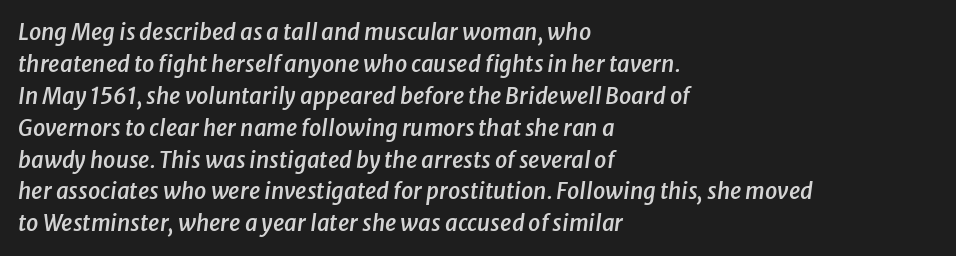
{"italic": "yes", "lean": "right", "slant_degrees": 8, "bold": "semi", "underline": "no", "align": "left", "line_spacing": "normal", "line_spacing_ratio": 1.45, "letter_spacing": "normal", "letter_spacing_em": 0.0, "glyph_px": 22}
